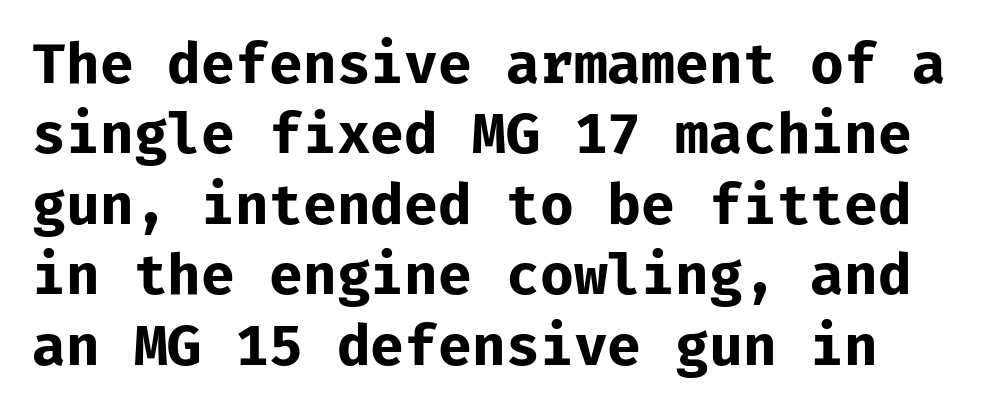
The tracking reads as untouched default to a designer's eye. Stroke thickness is high; the sample reads as a true bold. The area under the type is left untouched. Style check: upright.
